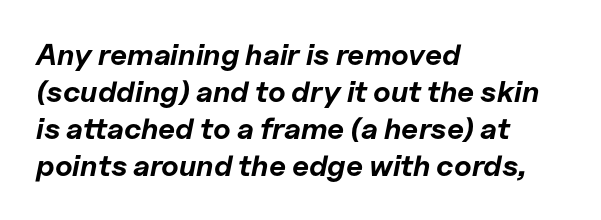
{"italic": "yes", "lean": "right", "slant_degrees": 11, "bold": "yes", "weight": "bold", "width": "normal", "stroke_contrast": "low", "x_height": "medium", "monospaced": "no", "underline": "no", "align": "left", "line_spacing_ratio": 1.23, "letter_spacing": "normal", "letter_spacing_em": 0.0, "glyph_px": 30}
